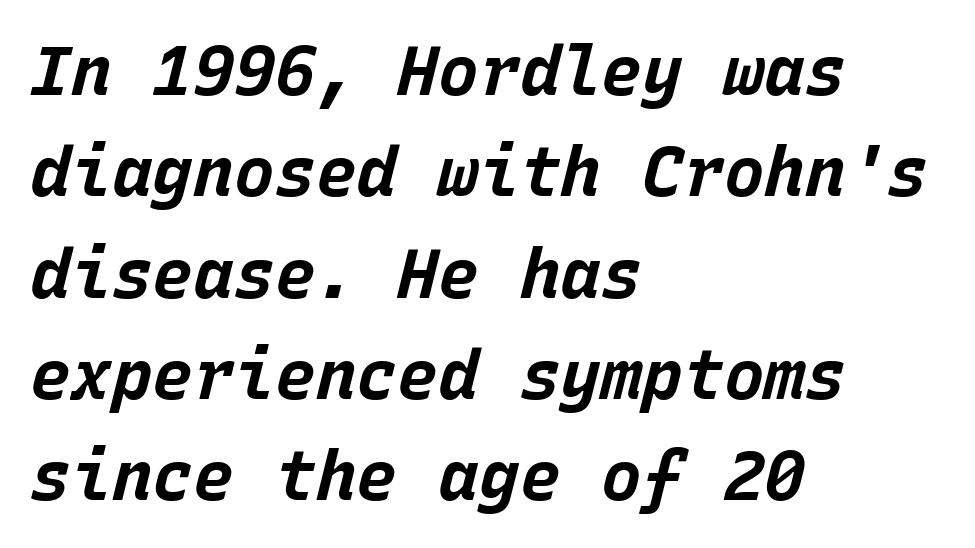
The image shows 68 px bold type, italic (leaning right), monospaced; set left-aligned, normal line spacing (1.49x), normal letter spacing, not underlined; low stroke contrast and a large x-height.
